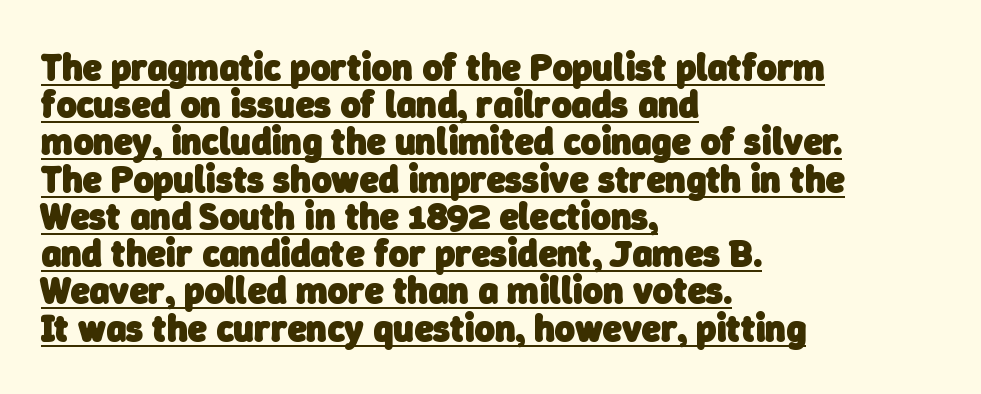
{"serif": "no", "bold": "yes", "weight": "heavy", "width": "normal", "stroke_contrast": "low", "x_height": "medium", "monospaced": "no", "underline": "yes", "align": "left", "line_spacing": "tight", "line_spacing_ratio": 0.98, "letter_spacing": "normal", "letter_spacing_em": 0.0, "glyph_px": 38}
